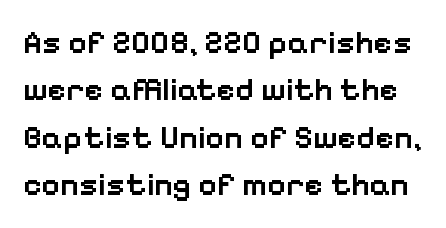
{"serif": "no", "italic": "no", "bold": "semi", "weight": "semibold", "width": "normal", "stroke_contrast": "low", "x_height": "medium", "monospaced": "no", "underline": "no", "line_spacing": "normal", "line_spacing_ratio": 1.48, "letter_spacing": "normal", "letter_spacing_em": 0.0, "glyph_px": 32}
